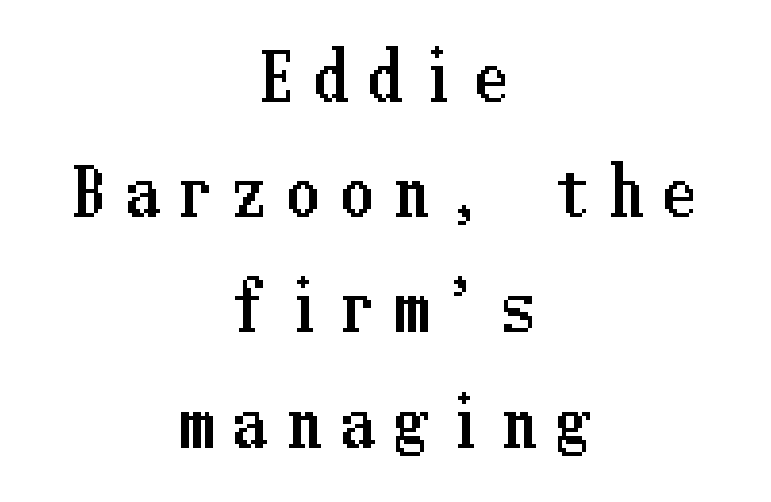
The image shows 64 px condensed type, upright; set centered, line spacing 1.8x, unusually wide letter spacing (+0.34 em), not underlined; low stroke contrast and a medium x-height.
